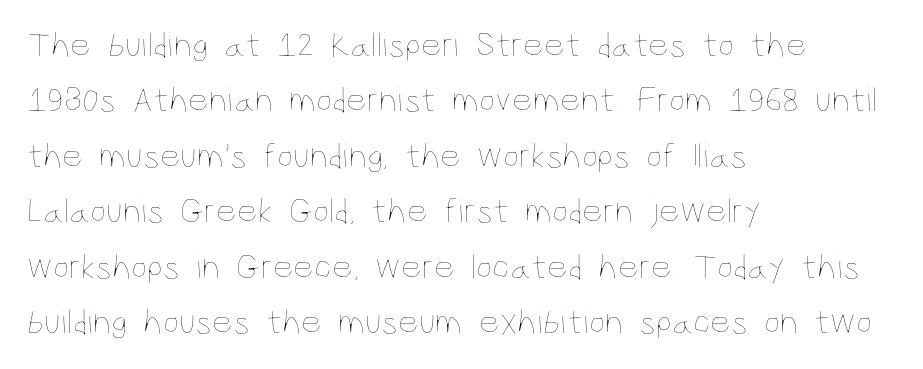
Italic? Not at all — the glyphs are vertical. This rendering leaves character spacing at its baseline value. The strokes are not fattened; the text isn't bold. Whoever set this chose a conventional vertical rhythm. The letters advance in unequal steps, a hallmark of proportional type. The string is rendered with underlining switched off.
